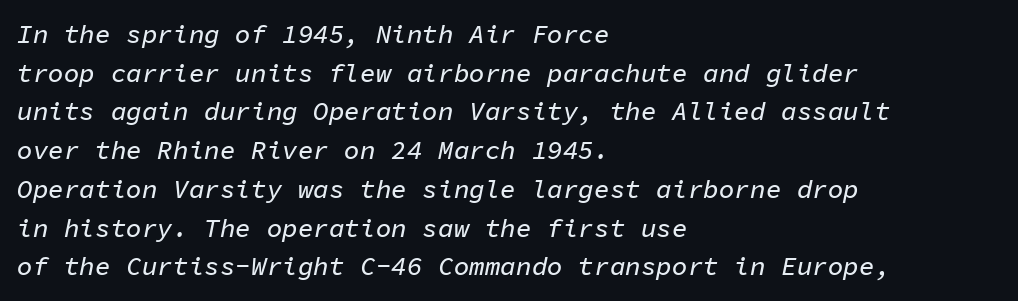
In terms of posture, this sample is oblique. Default kerning and tracking; the words read as compact shapes. The gap between lines stays unmarked. Vertically, the passage feels balanced, rows spaced as you'd expect. Is the block centered? No — it sits flush against the left margin.
